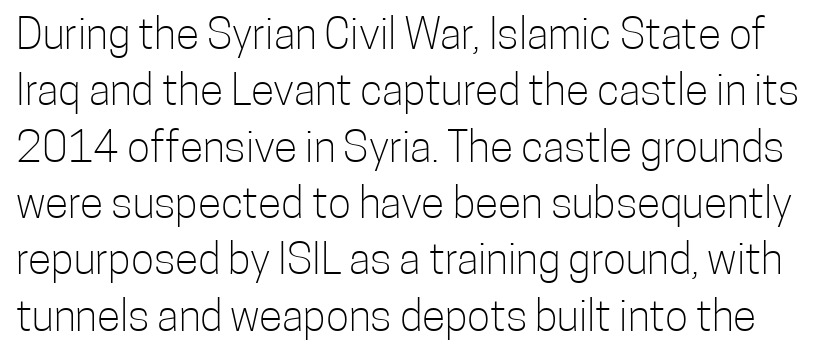
Q: Is the text bold? A: No.
Q: Is the text italic (slanted)? A: No, it is upright.
Q: Is the typeface a serif or a sans-serif typeface? A: Sans-serif.
Q: Is the text underlined? A: No.
Q: Is the spacing between letters normal or unusually wide? A: Normal.
Q: Is the spacing between lines tight, normal or loose? A: Normal.
Q: Width (condensed, normal, or wide)? A: Condensed.
Q: Stroke contrast? A: Low.
Q: x-height? A: Medium.
Q: Monospaced? A: No.
